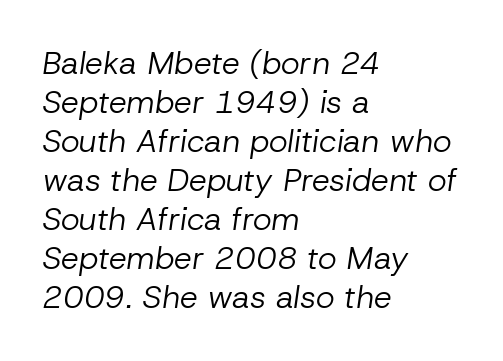
The image shows 32 px regular-weight type, italic (leaning right); set left-aligned, line spacing 1.22x, normal letter spacing, not underlined; low stroke contrast and a medium x-height.
